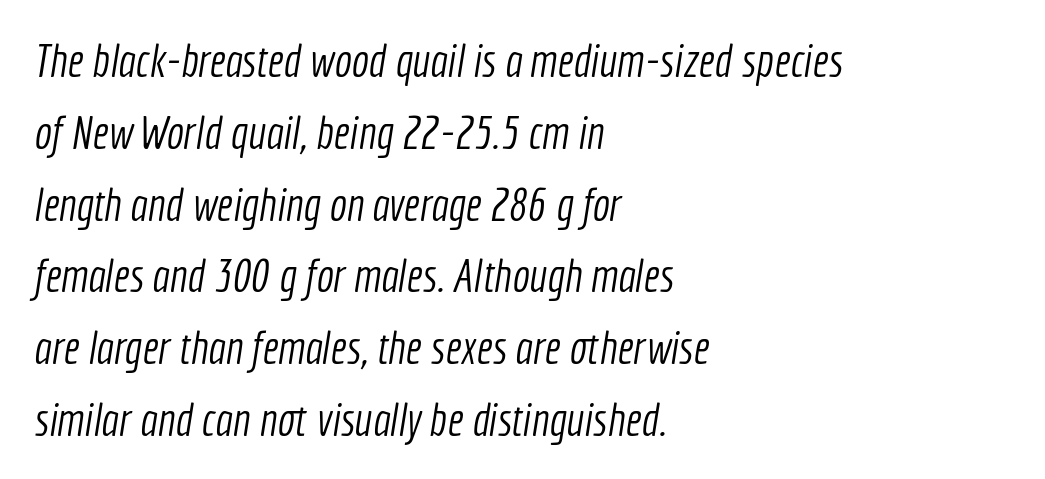
{"serif": "no", "bold": "no", "weight": "light", "width": "condensed", "x_height": "medium", "monospaced": "no", "underline": "no", "align": "left", "line_spacing": "normal", "line_spacing_ratio": 1.56, "letter_spacing": "normal", "letter_spacing_em": 0.0, "glyph_px": 46}
